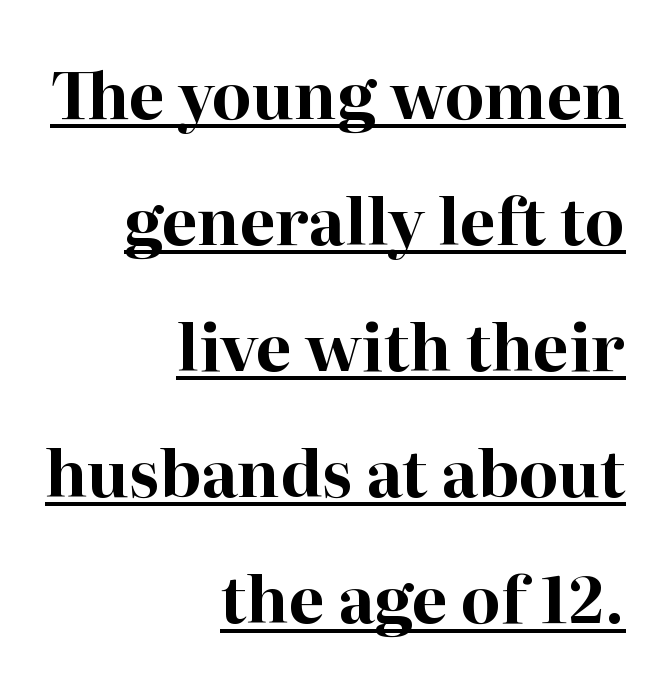
Does the leading feel generous? Absolutely, it's lavish. Where is the straight margin? On the right. This is underlined copy, the kind a proofreader might mark for attention. Compared with an ordinary text face, these strokes are far heavier — a full bold.
